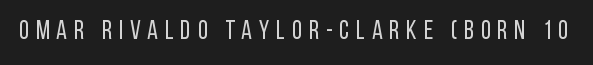
Honestly, there is no underline to notice here at all. Letters have the restrained weight of plain body copy at most. A roman cut, with each character standing at attention. The horizontal fit of the characters is loose and conspicuously gappy.
